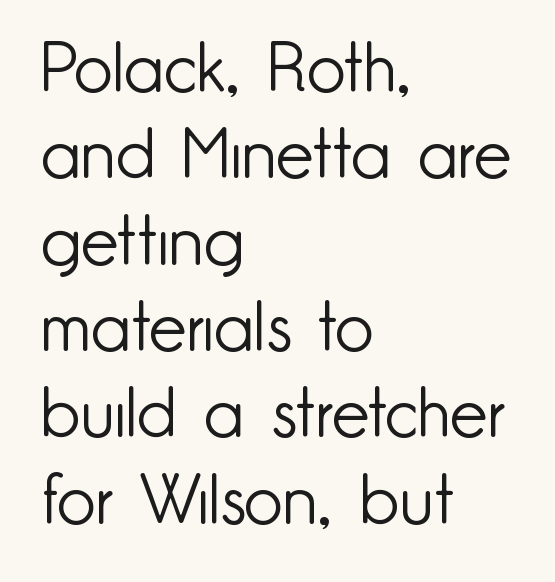
The image shows 68 px light sans-serif type, upright; set left-aligned, normal line spacing (1.27x), normal letter spacing, not underlined; low stroke contrast and a small x-height.
